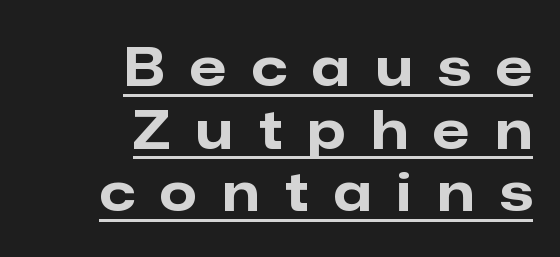
The image shows 53 px bold sans-serif type, upright; set right-aligned, line spacing 1.18x, unusually wide letter spacing (+0.49 em), underlined; low stroke contrast and a medium x-height.
